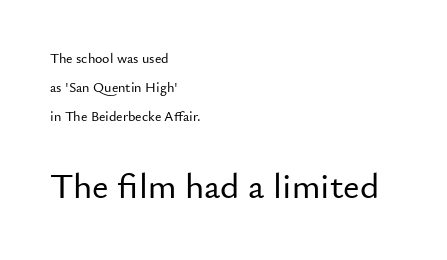
{"serif": "no", "italic": "no", "width": "normal", "stroke_contrast": "low", "x_height": "small", "monospaced": "no", "underline": "no", "align": "left", "line_spacing": "loose", "line_spacing_ratio": 2.06, "letter_spacing": "normal", "letter_spacing_em": 0.0, "larger_block": "second", "size_ratio": 2.57, "glyph_px": 36}
